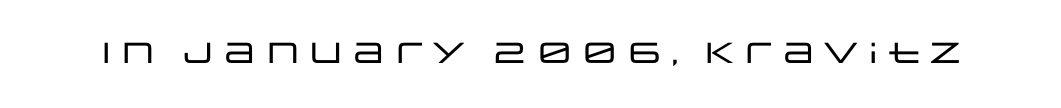
The image shows 29 px wide sans-serif type, upright; set normal letter spacing, not underlined; low stroke contrast and a large x-height.
